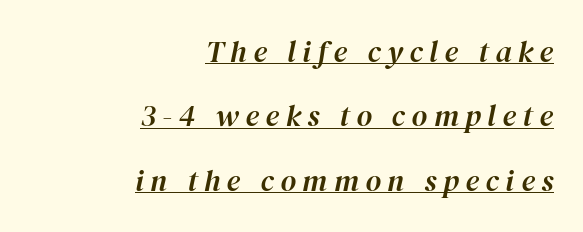
The image shows 30 px text type, italic (leaning right); set right-aligned, loose line spacing (2.15x), unusually wide letter spacing (+0.22 em), underlined; high stroke contrast and a medium x-height.
